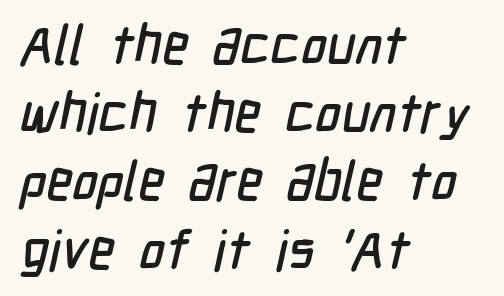
Q: Is the typeface a serif or a sans-serif typeface? A: Sans-serif.
Q: Is the text underlined? A: No.
Q: How is the paragraph aligned? A: Left-aligned.
Q: Is the spacing between letters normal or unusually wide? A: Normal.
Q: Width (condensed, normal, or wide)? A: Condensed.
Q: Stroke contrast? A: Low.
Q: x-height? A: Medium.
Q: Monospaced? A: No.
